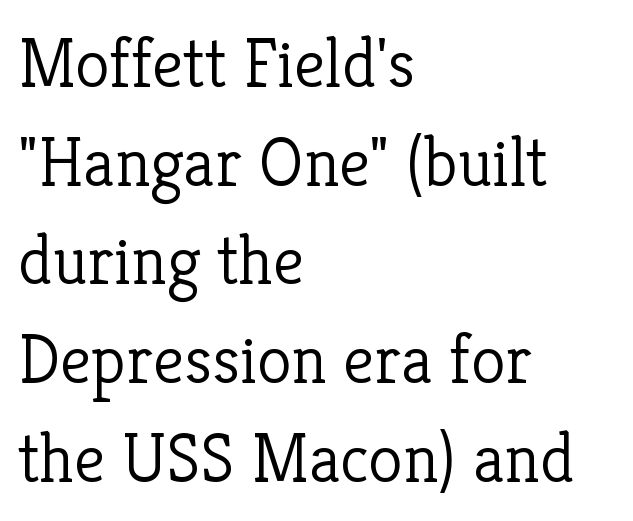
The image shows 70 px light serif type, upright; set left-aligned, normal line spacing (1.41x), normal letter spacing, not underlined; low stroke contrast and a medium x-height.
